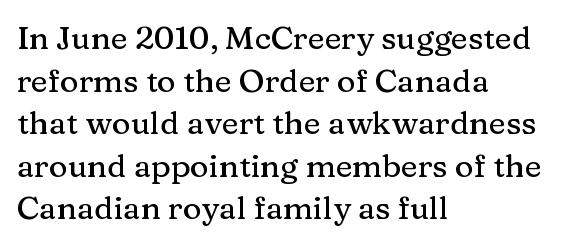
Q: Is the text italic (slanted)? A: No, it is upright.
Q: Is the typeface a serif or a sans-serif typeface? A: Serif.
Q: Is the text underlined? A: No.
Q: How is the paragraph aligned? A: Left-aligned.
Q: Is the spacing between letters normal or unusually wide? A: Normal.
Q: Is the spacing between lines tight, normal or loose? A: Normal.
Q: Width (condensed, normal, or wide)? A: Normal.
Q: Stroke contrast? A: Medium.
Q: x-height? A: Medium.
Q: Monospaced? A: No.
